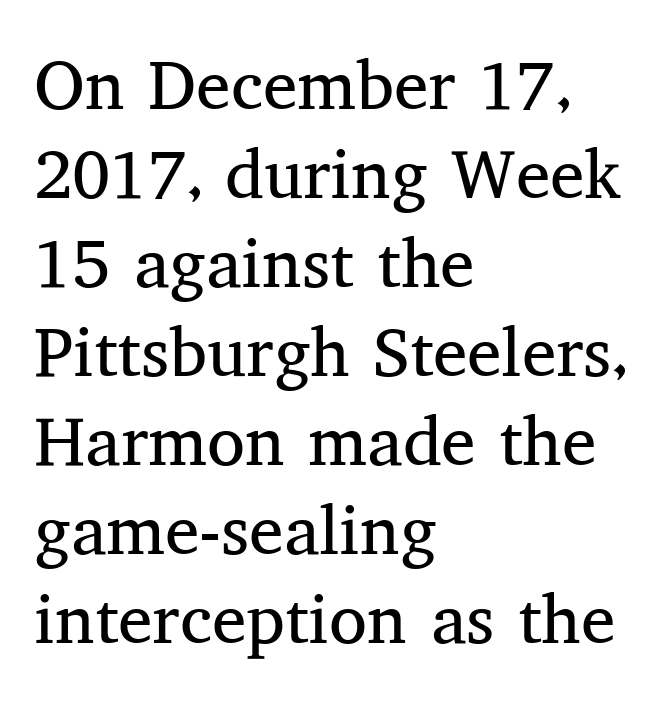
{"serif": "yes", "italic": "no", "bold": "no", "weight": "regular", "width": "normal", "stroke_contrast": "medium", "x_height": "medium", "monospaced": "no", "underline": "no", "align": "left", "line_spacing": "normal", "line_spacing_ratio": 1.29, "letter_spacing": "normal", "letter_spacing_em": 0.0, "glyph_px": 69}
